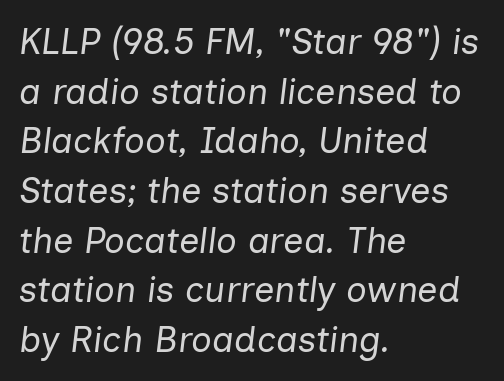
The image shows 36 px regular-weight type, italic (leaning right); set left-aligned, normal line spacing (1.38x), normal letter spacing, not underlined; low stroke contrast and a medium x-height.
